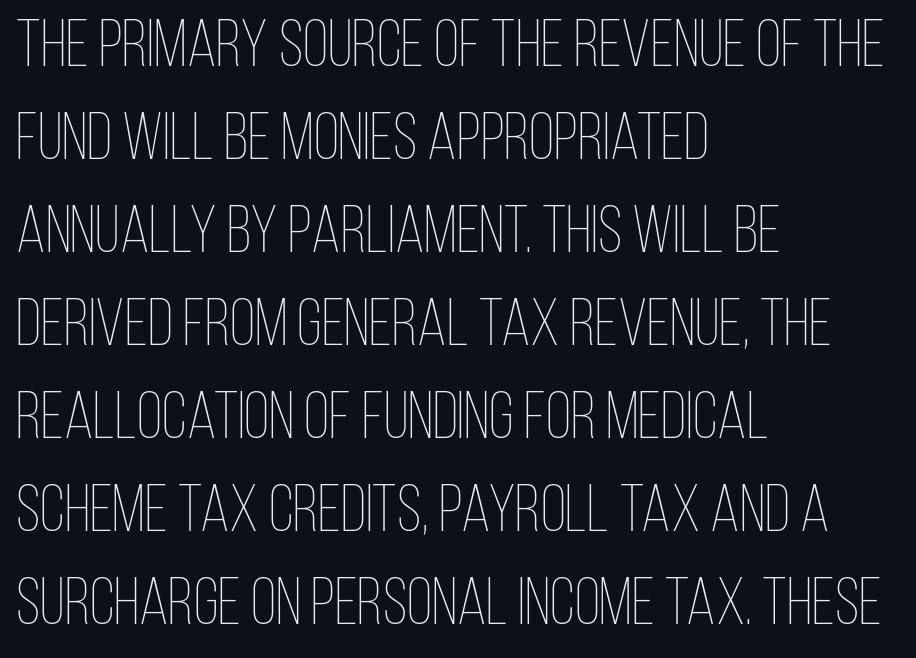
Honestly, the letter spacing is just normal — you wouldn't notice it. The setting favours the left margin, as ordinary paragraphs usually do. This is roman type, the default non-slanted kind. Looks like regular typesetting: each glyph gets only the width it needs. Letters have the restrained weight of plain body copy at most. The zone under the glyphs is completely vacant.
